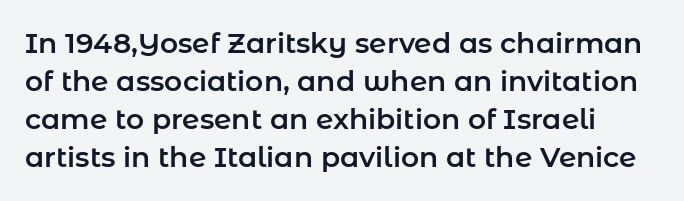
Is the letter spacing exaggerated? No — it looks like the ordinary default. You could not count columns in this text — the font is proportionally spaced. The rows are spaced the way most documents space them. The area under the type is left untouched. Posture: upright roman. The typeface chosen for these lines omits serifs.
